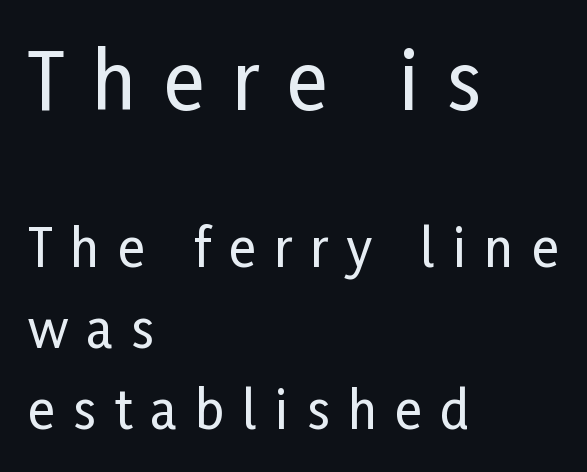
The setting favours the left margin, as ordinary paragraphs usually do. This sample keeps an unexceptional amount of space between lines. Here the designer chose a conventional face with non-uniform glyph widths. Compared with typical body copy, the letter spacing here is much looser. Has an underline been added? It has not. The designer gave the opening block more size than the closing block.
